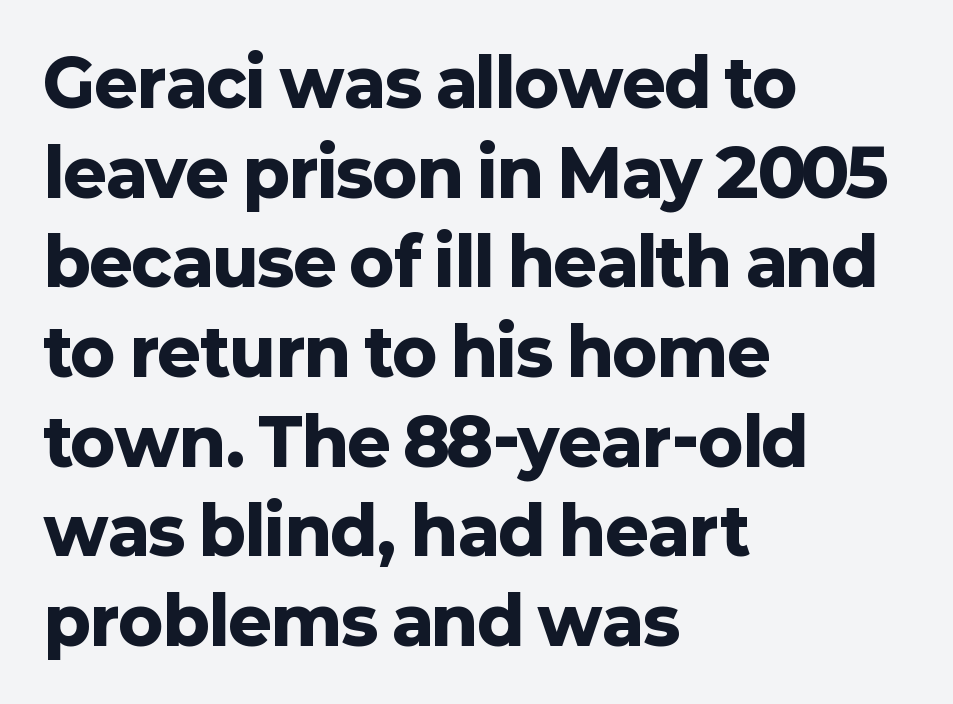
The face used here is proportionally spaced, like ordinary book or web type. The rows are spaced the way most documents space them. The typeface chosen for these lines omits serifs. The space beneath each line is pristine and unruled. Observe the ordinary spacing: letters are neighbours, not strangers. Strong, thick strokes mark this as bold type.
